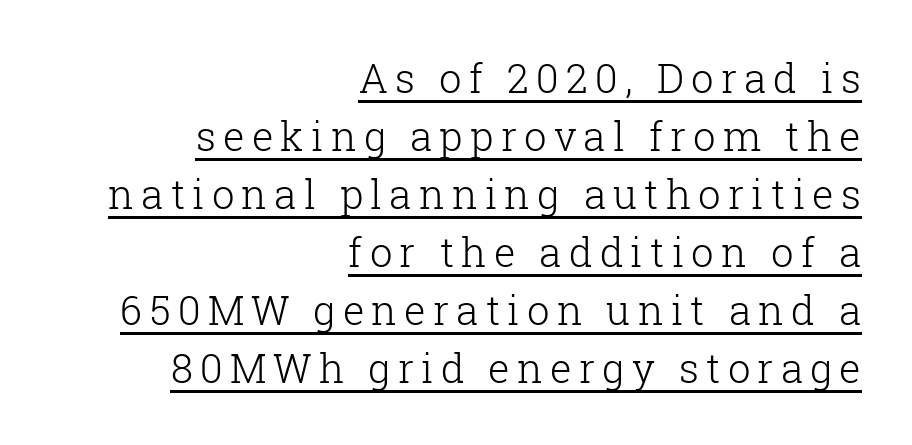
{"serif": "yes", "italic": "no", "bold": "no", "weight": "light", "width": "normal", "stroke_contrast": "low", "x_height": "medium", "monospaced": "no", "underline": "yes", "align": "right", "line_spacing": "normal", "line_spacing_ratio": 1.45, "glyph_px": 40}
